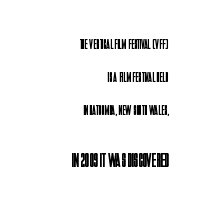
Q: Is the text bold? A: No.
Q: Is the text italic (slanted)? A: No, it is upright.
Q: Is the text underlined? A: No.
Q: How is the paragraph aligned? A: Right-aligned.
Q: Is the spacing between letters normal or unusually wide? A: Normal.
Q: Is the spacing between lines tight, normal or loose? A: Loose.
Q: Which block of text is set in a larger size, the first (top) or the second (bottom)? A: The second (bottom) one.
